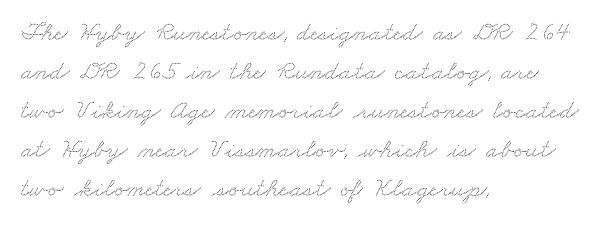
{"underline": "no", "align": "left", "line_spacing": "normal", "line_spacing_ratio": 1.44, "letter_spacing": "normal", "letter_spacing_em": 0.0, "glyph_px": 27}
